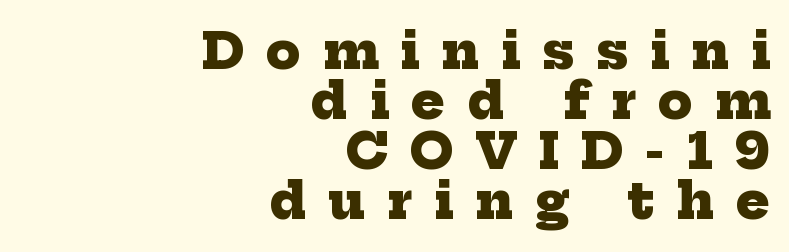
Q: Is the text bold? A: Yes.
Q: Is the typeface a serif or a sans-serif typeface? A: Serif.
Q: Is the text underlined? A: No.
Q: How is the paragraph aligned? A: Right-aligned.
Q: Is the spacing between letters normal or unusually wide? A: Unusually wide.
Q: Is the spacing between lines tight, normal or loose? A: Tight.
Q: Width (condensed, normal, or wide)? A: Normal.
Q: Stroke contrast? A: Low.
Q: x-height? A: Medium.
Q: Monospaced? A: No.
